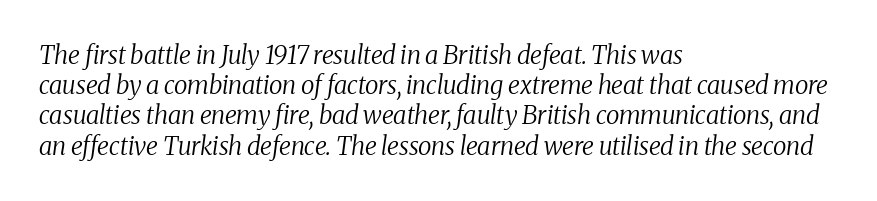
Students, note that the glyphs here touch the page at normal intervals. Which margin do the lines hug? The left one — the right edge is uneven. The area under the type is left untouched. Counters stay open thanks to moderate or lighter strokes. Tall strokes in this sample are angled rather than plumb.
